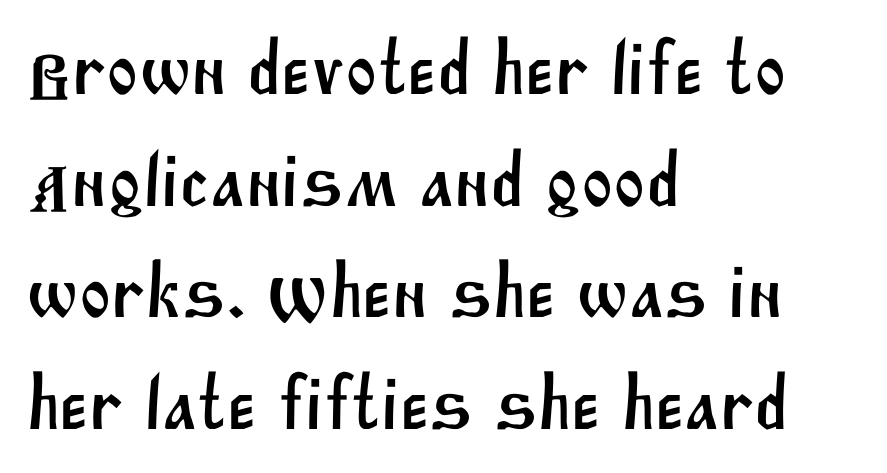
Inter-character spacing is left at the font's built-in metrics. No word sits above an underline. These lines are rendered in a variable-pitch font. The lines in this sample share a left origin and differ only in where they stop. You can tell from the bare stems that sans-serif type was used.
